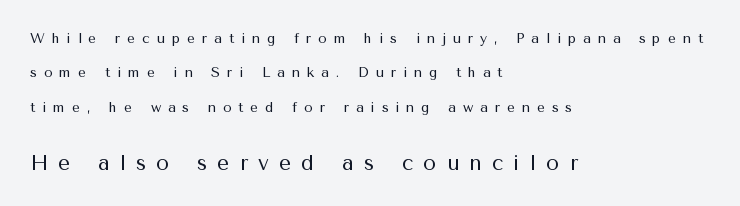
Is this a heavy cut? Hardly; it is regular or lighter. A roman cut, with each character standing at attention. The face used here is rendered with a markedly widened letterfit. Scale increases going downward across the two blocks.
